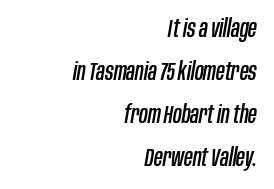
Q: Is the text italic (slanted)? A: Yes, it leans right by about 10 degrees.
Q: Is the text underlined? A: No.
Q: How is the paragraph aligned? A: Right-aligned.
Q: Is the spacing between letters normal or unusually wide? A: Normal.
